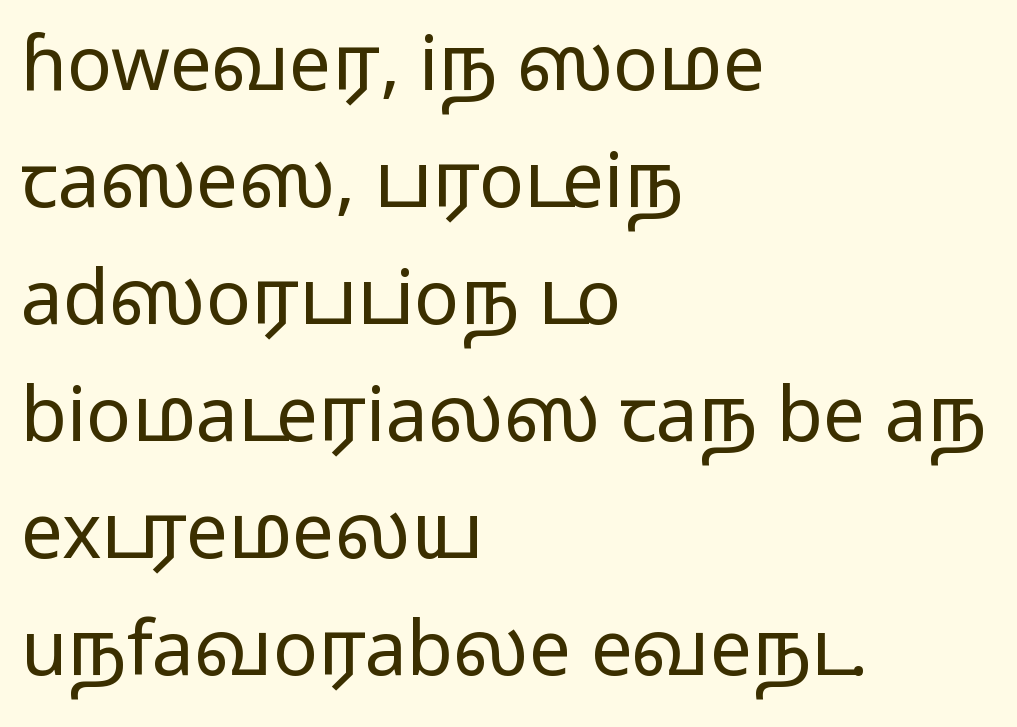
Every character sits straight up, as roman type does. Does the type have serifs? No, each stem ends abruptly. The passage is arranged the way most books set body copy — flush left. The leading is moderate, giving the passage an even texture.
